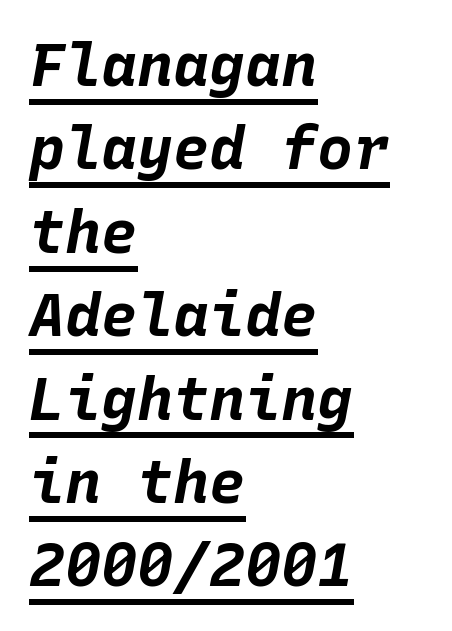
The rendering uses a bold face; every stroke is thick and dark. The setting favours the left margin, as ordinary paragraphs usually do. The line texture is even and compact thanks to regular tracking. Think of a typewriter: that constant character pitch is what you see here. What decoration does the sample have? An underline. Horizontal bands of white between lines are of average thickness.
